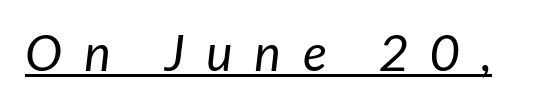
Q: Is the text bold? A: No.
Q: Is the typeface a serif or a sans-serif typeface? A: Sans-serif.
Q: Is the text underlined? A: Yes.
Q: Is the spacing between letters normal or unusually wide? A: Unusually wide.
Q: Width (condensed, normal, or wide)? A: Normal.
Q: Stroke contrast? A: Low.
Q: x-height? A: Medium.
Q: Monospaced? A: No.
